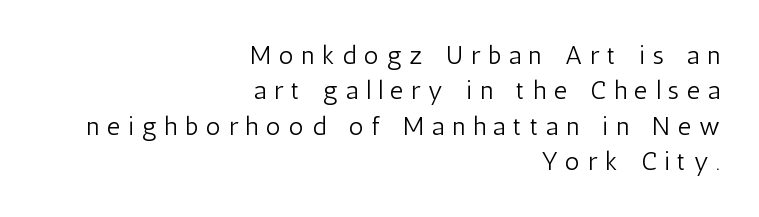
Q: Is the text bold? A: No.
Q: Is the text italic (slanted)? A: No, it is upright.
Q: Is the text underlined? A: No.
Q: How is the paragraph aligned? A: Right-aligned.
Q: Is the spacing between letters normal or unusually wide? A: Unusually wide.
Q: Is the spacing between lines tight, normal or loose? A: Normal.
